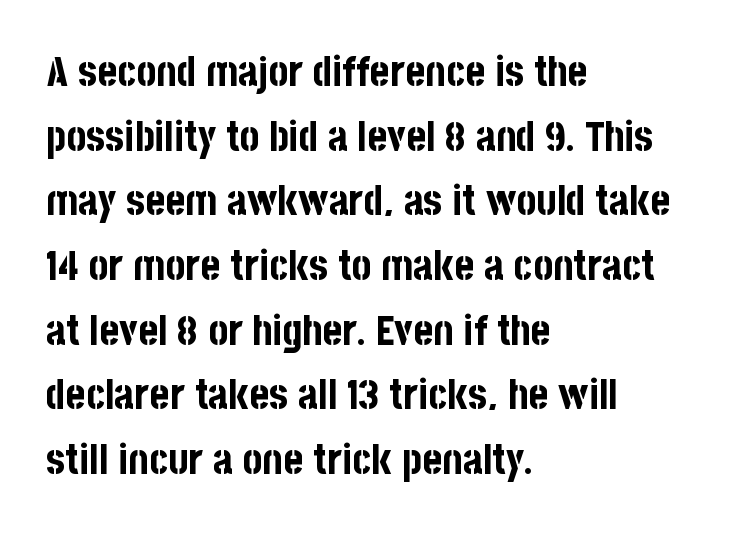
Q: Is the text bold? A: Yes.
Q: Is the text italic (slanted)? A: No, it is upright.
Q: Is the typeface a serif or a sans-serif typeface? A: Sans-serif.
Q: Is the text underlined? A: No.
Q: How is the paragraph aligned? A: Left-aligned.
Q: Is the spacing between letters normal or unusually wide? A: Normal.
Q: Is the spacing between lines tight, normal or loose? A: Normal.
Q: Width (condensed, normal, or wide)? A: Condensed.
Q: Stroke contrast? A: Low.
Q: x-height? A: Large.
Q: Monospaced? A: No.
